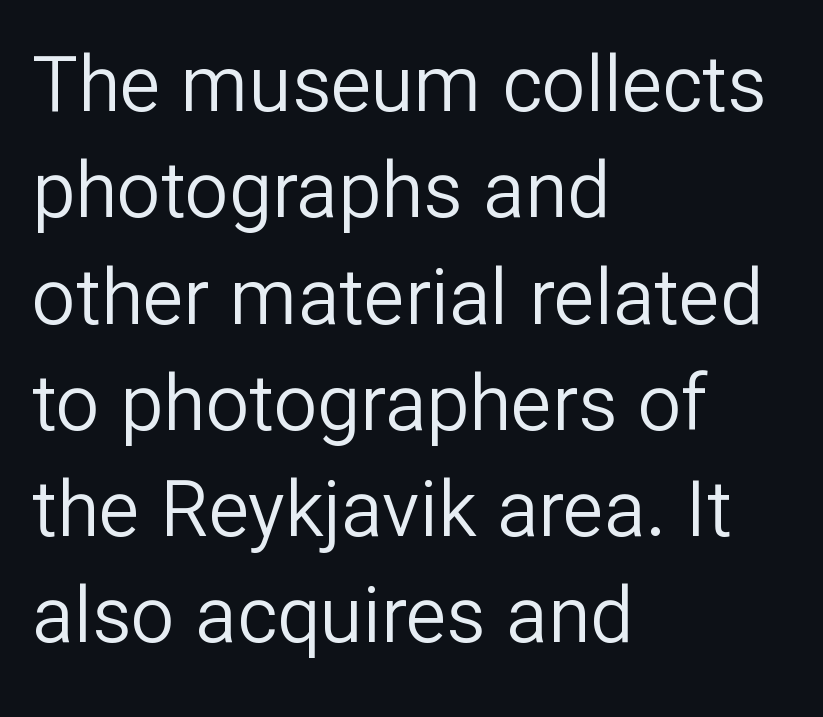
The image shows 77 px regular-weight sans-serif type, upright; set left-aligned, normal line spacing (1.38x), normal letter spacing, not underlined; low stroke contrast and a medium x-height.
